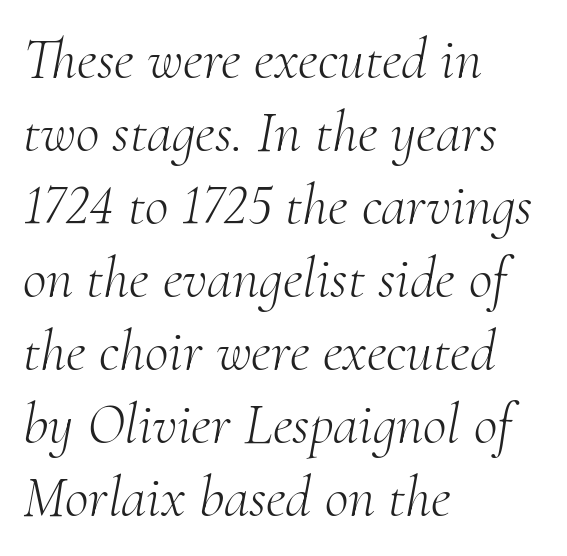
Compared with a typical body face, this is equally light or lighter still. Leading matches the norm, producing a regular column. Words appear dense and cohesive because spacing is normal. Short and long lines alike share a common starting point at left. You can tell from the footed stems that serif type was used.
